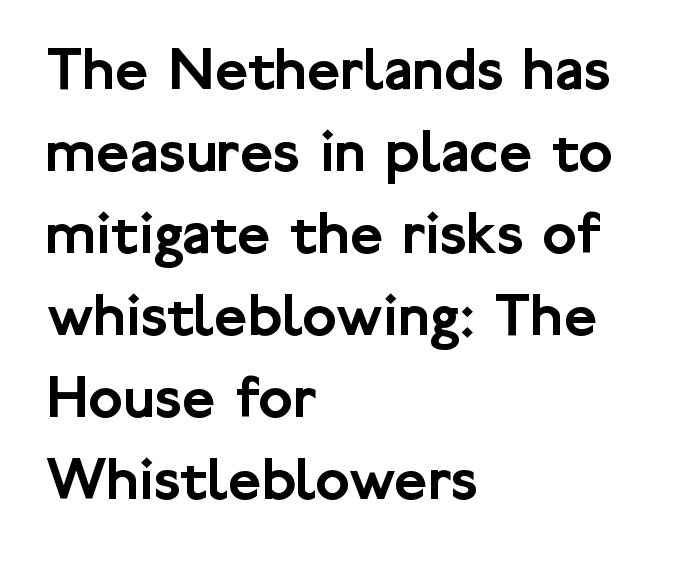
The image shows 64 px sans-serif type, upright; set left-aligned, normal line spacing (1.28x), normal letter spacing, not underlined; low stroke contrast and a medium x-height.
